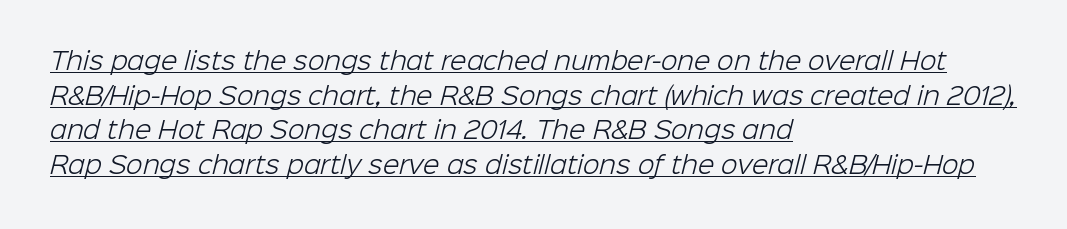
The image shows 24 px text type; set left-aligned, normal line spacing (1.44x), normal letter spacing, underlined.
